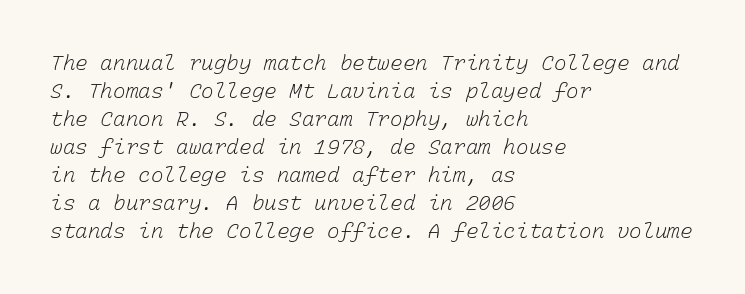
Q: Is the text bold? A: No.
Q: Is the text underlined? A: No.
Q: How is the paragraph aligned? A: Left-aligned.
Q: Is the spacing between letters normal or unusually wide? A: Normal.
Q: Is the spacing between lines tight, normal or loose? A: Normal.
